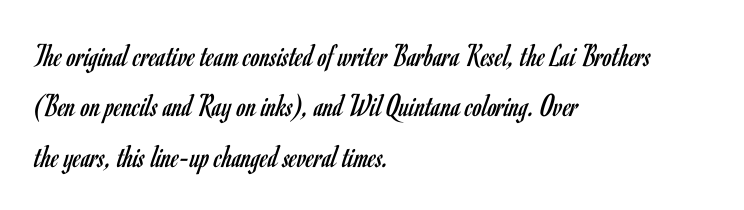
The image shows 33 px regular-weight, condensed sans-serif type; set left-aligned, normal line spacing (1.53x), normal letter spacing, not underlined; low stroke contrast and a small x-height.
